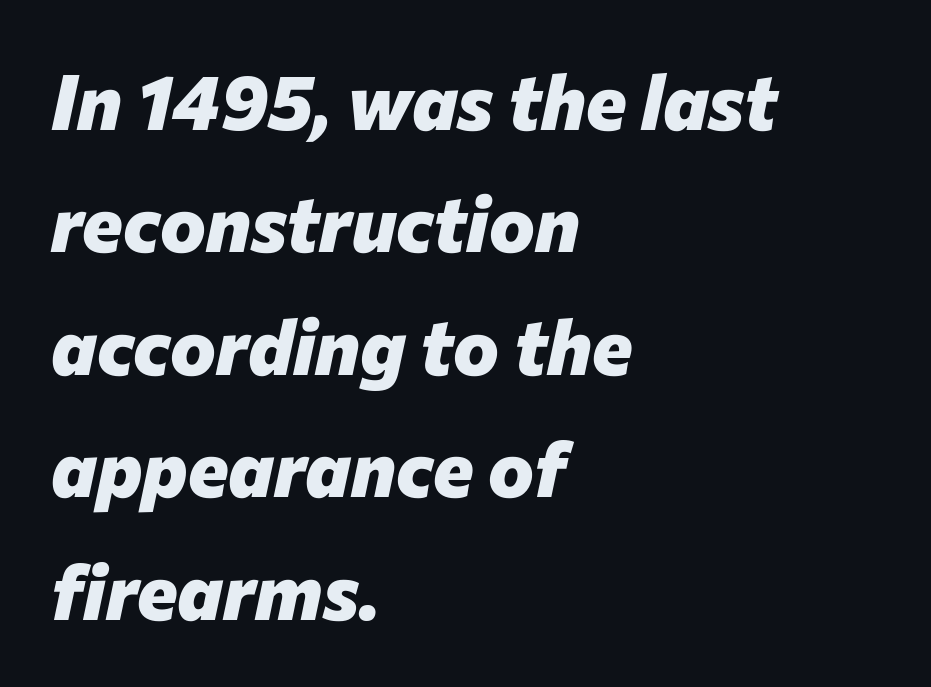
{"italic": "yes", "lean": "right", "slant_degrees": 12, "bold": "yes", "weight": "heavy", "width": "normal", "stroke_contrast": "low", "x_height": "medium", "monospaced": "no", "underline": "no", "align": "left", "line_spacing": "normal", "line_spacing_ratio": 1.59, "letter_spacing": "normal", "letter_spacing_em": 0.0, "glyph_px": 77}
